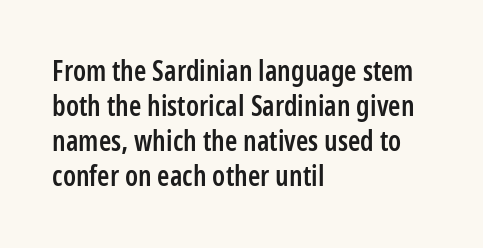
Q: Is the text bold? A: Semi-bold.
Q: Is the text italic (slanted)? A: No, it is upright.
Q: Is the typeface a serif or a sans-serif typeface? A: Sans-serif.
Q: Is the text underlined? A: No.
Q: How is the paragraph aligned? A: Left-aligned.
Q: Is the spacing between letters normal or unusually wide? A: Normal.
Q: Is the spacing between lines tight, normal or loose? A: Normal.
Q: Width (condensed, normal, or wide)? A: Condensed.
Q: Stroke contrast? A: Low.
Q: x-height? A: Medium.
Q: Monospaced? A: No.
